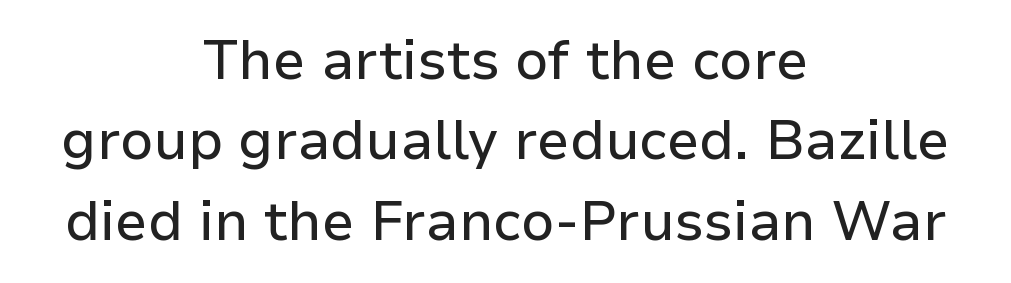
The image shows 55 px sans-serif type, upright; set centered, normal line spacing (1.46x), normal letter spacing, not underlined; low stroke contrast and a medium x-height.
